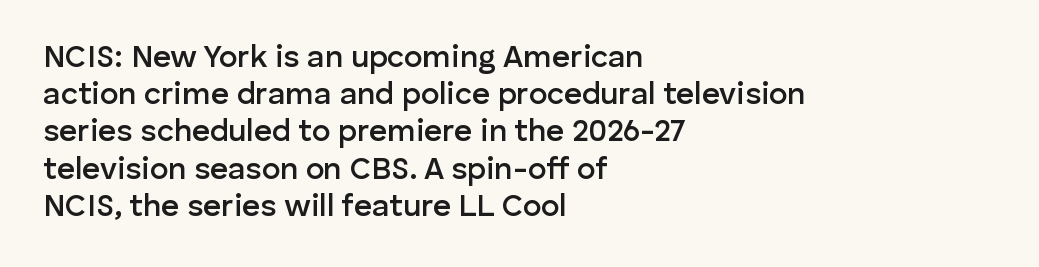
Q: Is the text bold? A: Semi-bold.
Q: Is the text italic (slanted)? A: No, it is upright.
Q: Is the typeface a serif or a sans-serif typeface? A: Sans-serif.
Q: Is the text underlined? A: No.
Q: How is the paragraph aligned? A: Left-aligned.
Q: Is the spacing between letters normal or unusually wide? A: Normal.
Q: Width (condensed, normal, or wide)? A: Normal.
Q: Stroke contrast? A: Low.
Q: x-height? A: Medium.
Q: Monospaced? A: No.
